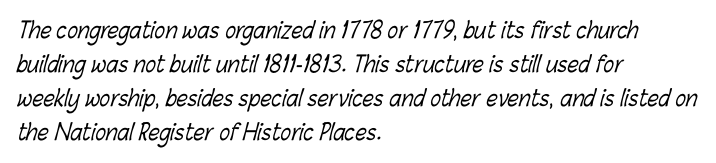
The image shows 22 px text type; set left-aligned, normal line spacing (1.55x), normal letter spacing, not underlined.
